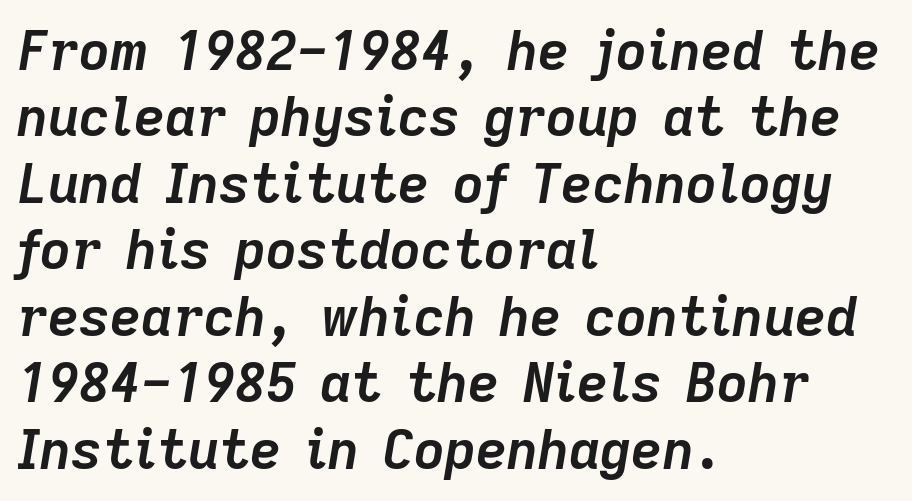
The image shows 54 px semibold type, italic (leaning right); set left-aligned, line spacing 1.23x, normal letter spacing, not underlined; low stroke contrast and a medium x-height.
